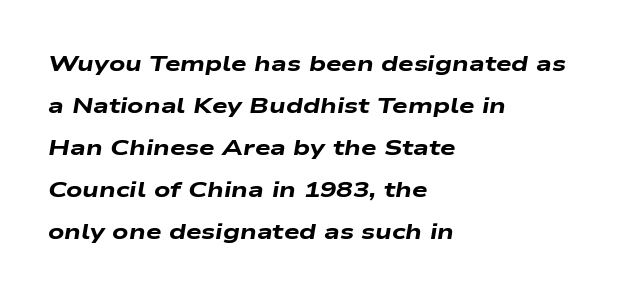
The passage is arranged the way most books set body copy — flush left. The foot of each line stays bare and open. Every character sits at an angle, as italics do. The gaps between neighbouring characters are ordinary and unremarkable. Is there much room between lines? Yes — plenty of vertical air separates them.
